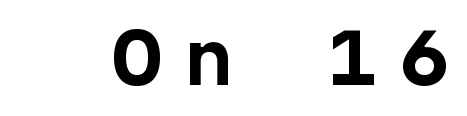
The image shows 68 px bold sans-serif type, upright, monospaced; set unusually wide letter spacing (+0.31 em), not underlined; low stroke contrast and a medium x-height.
